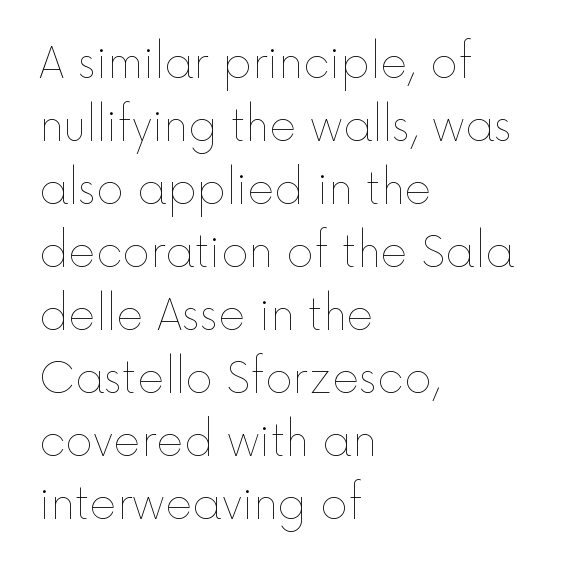
{"italic": "no", "bold": "no", "weight": "thin", "width": "normal", "x_height": "medium", "monospaced": "no", "underline": "no", "align": "left", "line_spacing": "normal", "line_spacing_ratio": 1.5, "letter_spacing": "normal", "letter_spacing_em": 0.0, "glyph_px": 42}
